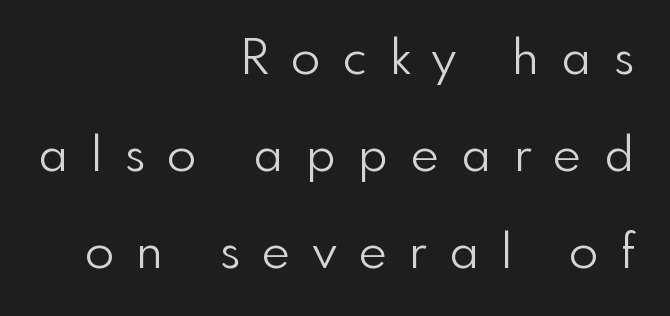
Q: Is the text bold? A: No.
Q: Is the text italic (slanted)? A: No, it is upright.
Q: Is the typeface a serif or a sans-serif typeface? A: Sans-serif.
Q: Is the text underlined? A: No.
Q: How is the paragraph aligned? A: Right-aligned.
Q: Is the spacing between letters normal or unusually wide? A: Unusually wide.
Q: Is the spacing between lines tight, normal or loose? A: Loose.
Q: Width (condensed, normal, or wide)? A: Normal.
Q: Stroke contrast? A: Low.
Q: x-height? A: Small.
Q: Monospaced? A: No.
